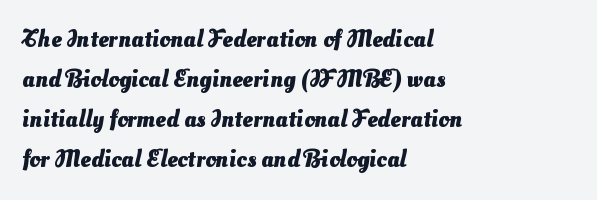
A bare baseline throughout the passage. Compared with a centered layout, this one pins lines to the left instead. The letters sit at their default tracking, neither squeezed nor spread. Honestly, the row spacing looks completely unremarkable. A dark, heavy texture on the line: the type is bold.
